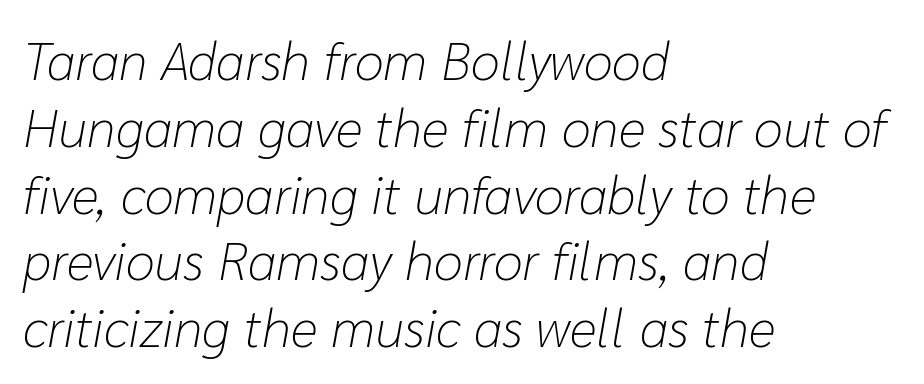
Each row of text sits above clean, open space. This sample has the flowing, uneven cadence of proportional lettering. Compared with typical body copy, the letter spacing here is the same. Which margin do the lines hug? The left one — the right edge is uneven.
